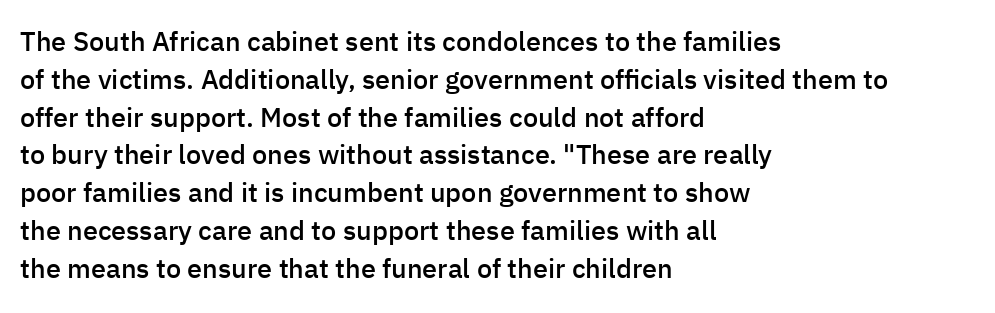
{"italic": "no", "bold": "semi", "underline": "no", "align": "left", "line_spacing": "normal", "line_spacing_ratio": 1.4, "letter_spacing": "normal", "letter_spacing_em": 0.0, "glyph_px": 27}
